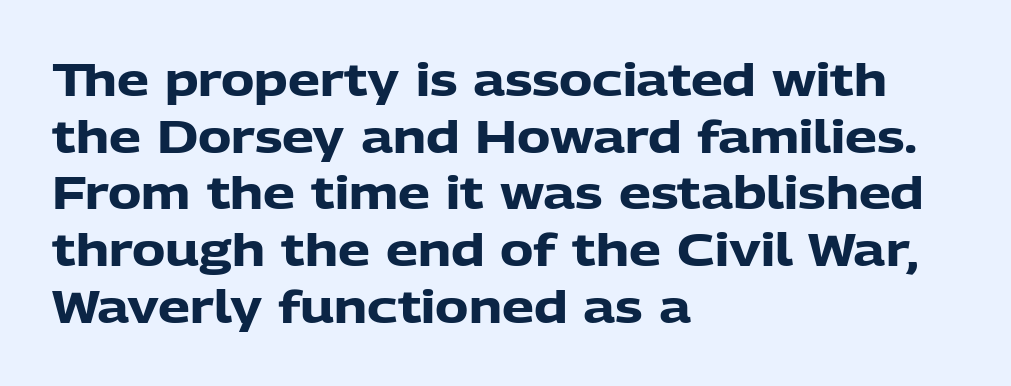
{"serif": "no", "italic": "no", "bold": "yes", "weight": "heavy", "width": "normal", "stroke_contrast": "low", "x_height": "medium", "monospaced": "no", "underline": "no", "align": "left", "line_spacing": "normal", "line_spacing_ratio": 1.26, "letter_spacing": "normal", "letter_spacing_em": 0.0, "glyph_px": 45}
